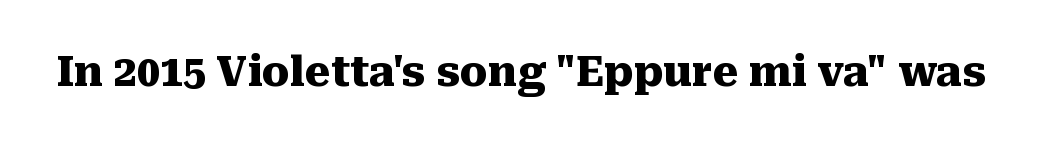
The image shows 41 px heavy serif type, upright; set normal letter spacing, not underlined; medium stroke contrast and a medium x-height.
